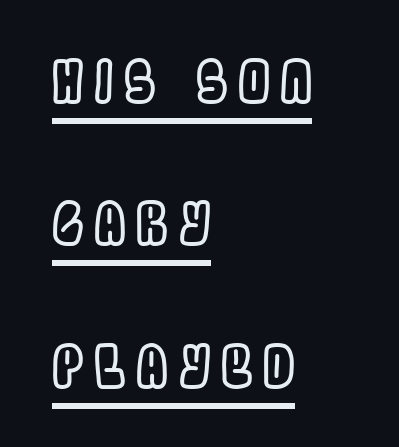
The image shows 57 px condensed type, upright; set left-aligned, loose line spacing (2.5x), underlined; a large x-height.
